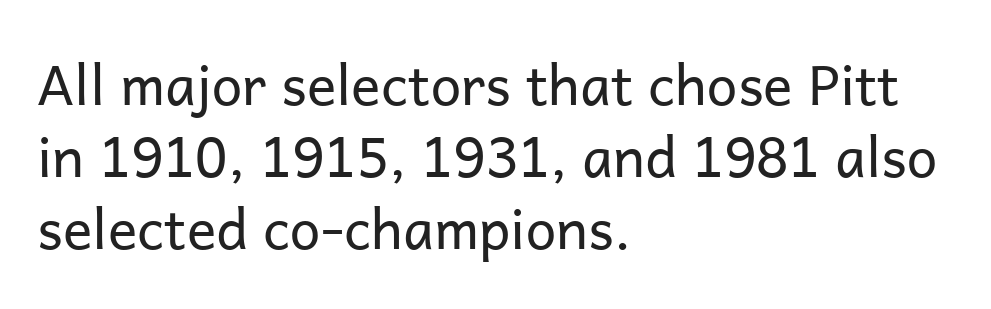
{"serif": "no", "italic": "no", "bold": "no", "weight": "regular", "width": "normal", "stroke_contrast": "low", "x_height": "medium", "monospaced": "no", "underline": "no", "align": "left", "line_spacing": "normal", "line_spacing_ratio": 1.31, "letter_spacing": "normal", "letter_spacing_em": 0.0, "glyph_px": 55}
